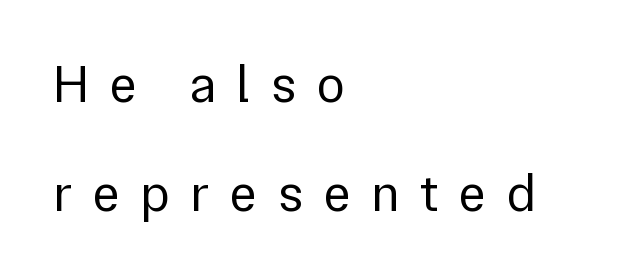
Q: Is the text bold? A: No.
Q: Is the text italic (slanted)? A: No, it is upright.
Q: Is the typeface a serif or a sans-serif typeface? A: Sans-serif.
Q: Is the text underlined? A: No.
Q: How is the paragraph aligned? A: Left-aligned.
Q: Is the spacing between letters normal or unusually wide? A: Unusually wide.
Q: Is the spacing between lines tight, normal or loose? A: Loose.
Q: Width (condensed, normal, or wide)? A: Normal.
Q: Stroke contrast? A: Low.
Q: x-height? A: Medium.
Q: Monospaced? A: No.
